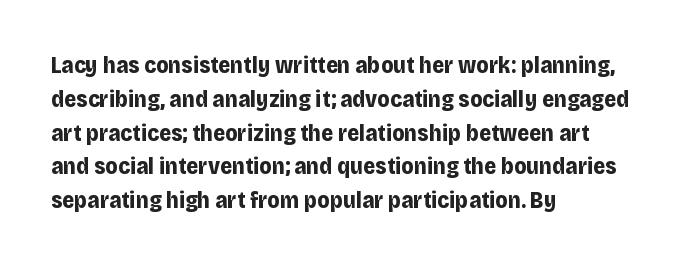
{"italic": "no", "bold": "yes", "underline": "no", "align": "left", "line_spacing": "normal", "line_spacing_ratio": 1.47, "letter_spacing": "normal", "letter_spacing_em": 0.0, "glyph_px": 23}
